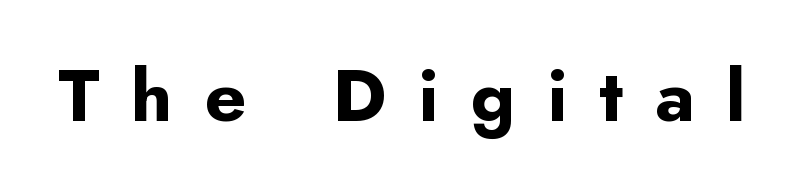
{"serif": "no", "italic": "no", "bold": "yes", "weight": "bold", "width": "normal", "stroke_contrast": "low", "x_height": "small", "monospaced": "no", "underline": "no", "letter_spacing": "wide", "letter_spacing_em": 0.44, "glyph_px": 73}
